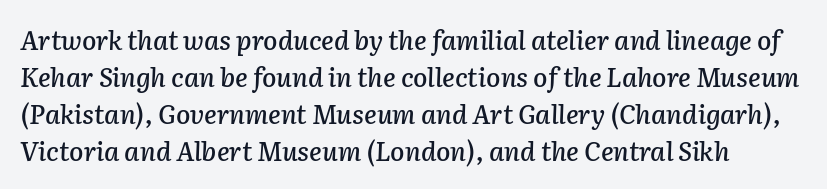
The image shows 26 px text type, italic (leaning right); set normal line spacing (1.42x), normal letter spacing, not underlined.
